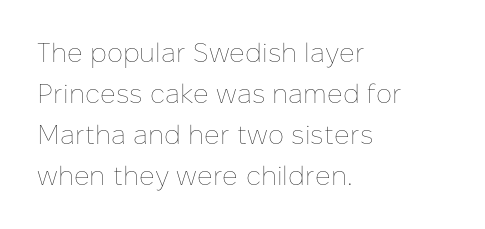
The image shows 27 px text type, upright; set left-aligned, normal line spacing (1.52x), normal letter spacing, not underlined.
